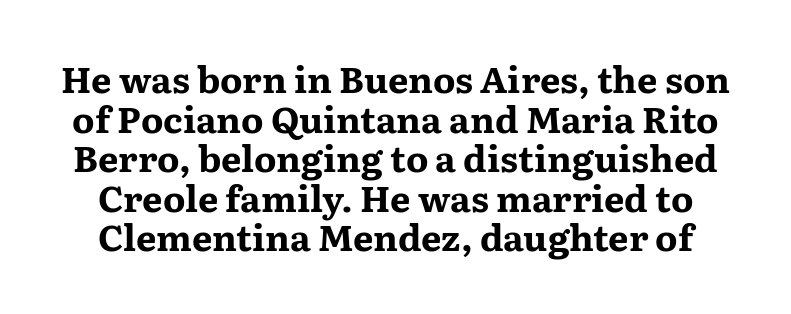
The leading is snug, giving the passage a crowded texture. Thick stems and heavy bowls — unmistakably bold. The letters carry serifs — small finishing strokes at the ends of their stems. You can tell it's not italic because the verticals are truly vertical. The gap between lines stays unmarked.
